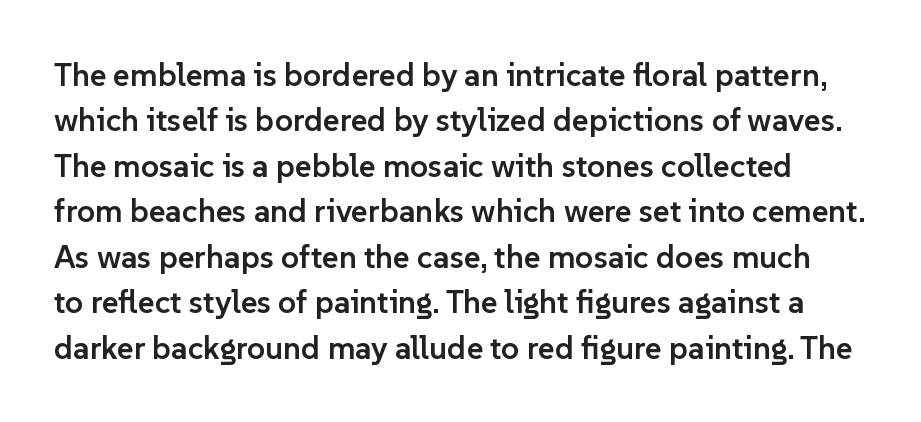
The image shows 32 px semibold sans-serif type, upright; set normal line spacing (1.42x), normal letter spacing, not underlined; low stroke contrast and a medium x-height.
